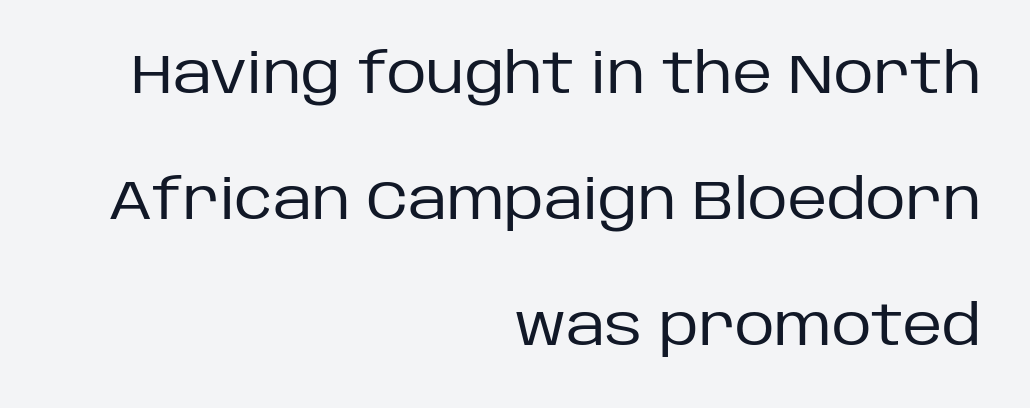
The image shows 55 px regular-weight sans-serif type, upright; set right-aligned, loose line spacing (2.29x), normal letter spacing, not underlined; low stroke contrast and a large x-height.
